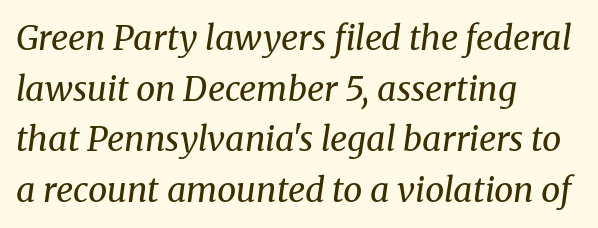
The image shows 34 px regular-weight serif type, italic (leaning right); set left-aligned, normal line spacing (1.49x), normal letter spacing, not underlined; medium stroke contrast and a medium x-height.
